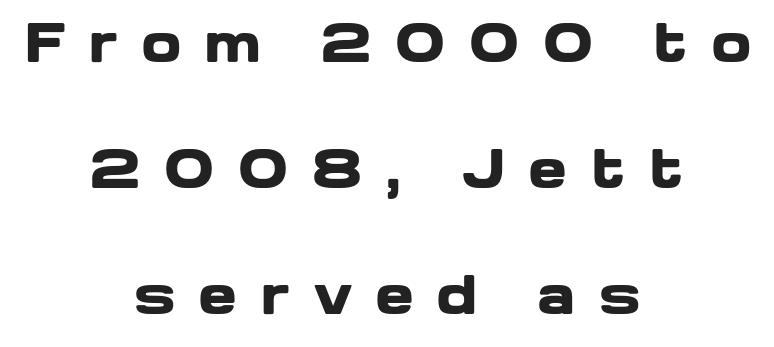
The image shows 52 px heavy, wide sans-serif type, upright; set centered, loose line spacing (2.42x), unusually wide letter spacing (+0.42 em), not underlined; low stroke contrast and a medium x-height.
